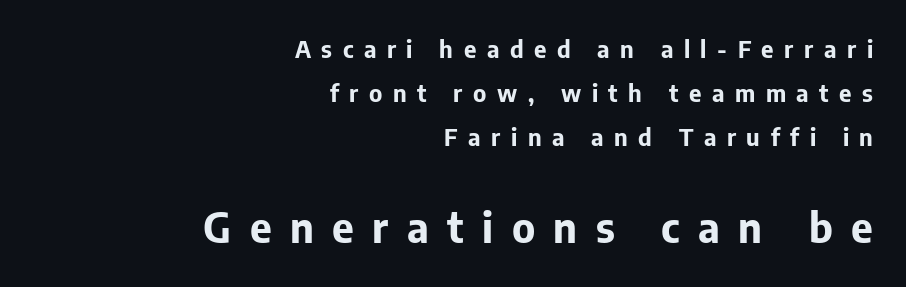
{"serif": "no", "italic": "no", "bold": "yes", "weight": "bold", "width": "normal", "stroke_contrast": "low", "x_height": "medium", "monospaced": "no", "underline": "no", "align": "right", "line_spacing_ratio": 1.84, "letter_spacing": "wide", "letter_spacing_em": 0.44, "larger_block": "second", "size_ratio": 1.75, "glyph_px": 42}
